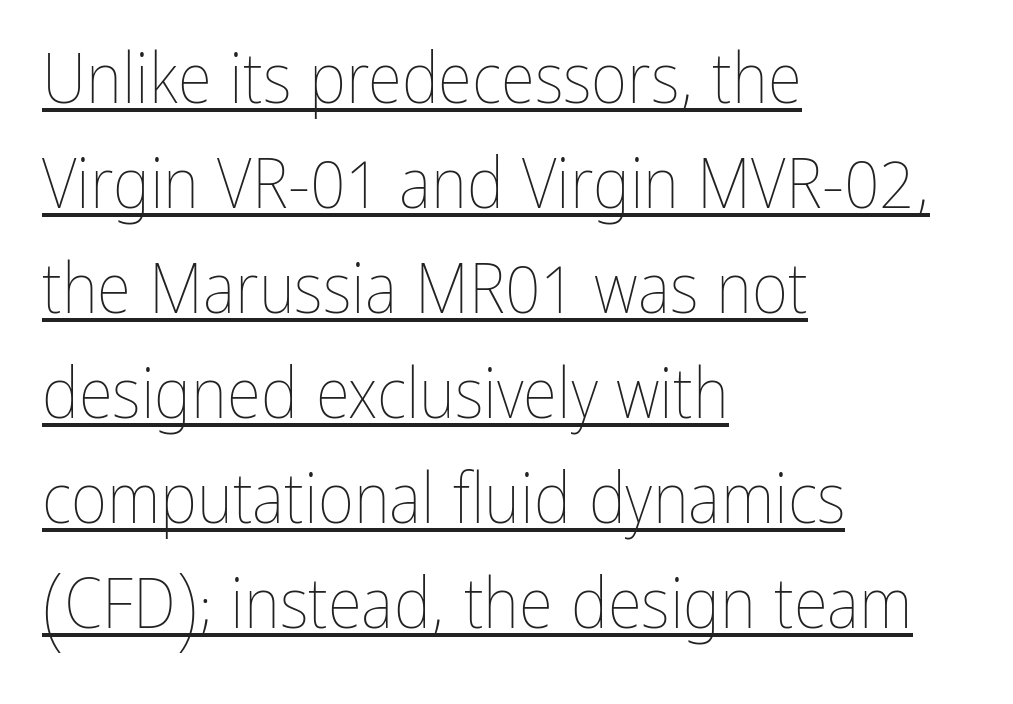
The image shows 70 px thin, condensed type, upright; set left-aligned, normal line spacing (1.5x), normal letter spacing, underlined; low stroke contrast and a medium x-height.
